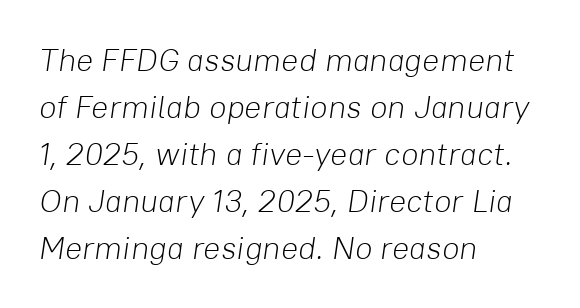
The glyphs are unaccompanied by any horizontal stroke below them. Is this a fixed-width face? No — the glyphs have proportional, varying widths. There is no visible air inserted between adjacent glyphs. The face used here has a pronounced slope to its letters.
